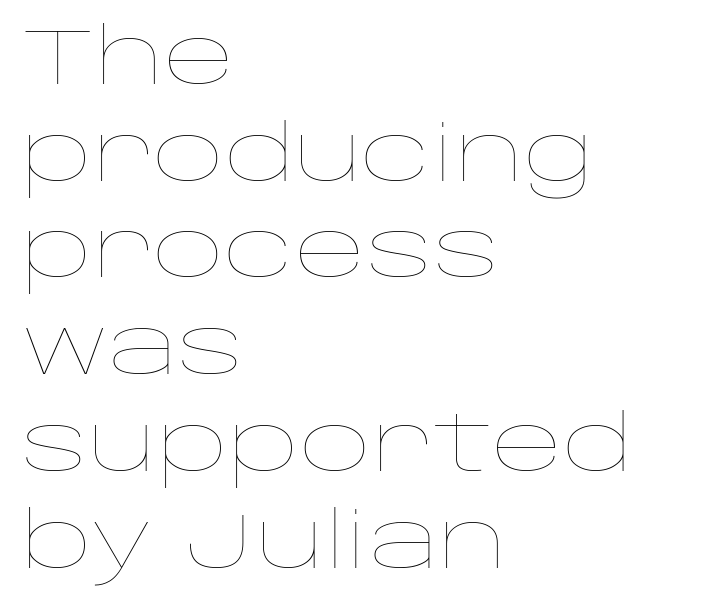
Q: Is the text bold? A: No.
Q: Is the text italic (slanted)? A: No, it is upright.
Q: Is the text underlined? A: No.
Q: How is the paragraph aligned? A: Left-aligned.
Q: Is the spacing between letters normal or unusually wide? A: Normal.
Q: Width (condensed, normal, or wide)? A: Wide.
Q: Stroke contrast? A: Low.
Q: x-height? A: Large.
Q: Monospaced? A: No.
